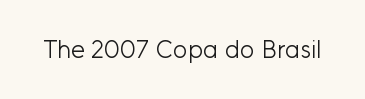
Q: Is the text bold? A: No.
Q: Is the text italic (slanted)? A: No, it is upright.
Q: Is the text underlined? A: No.
Q: Is the spacing between letters normal or unusually wide? A: Normal.
